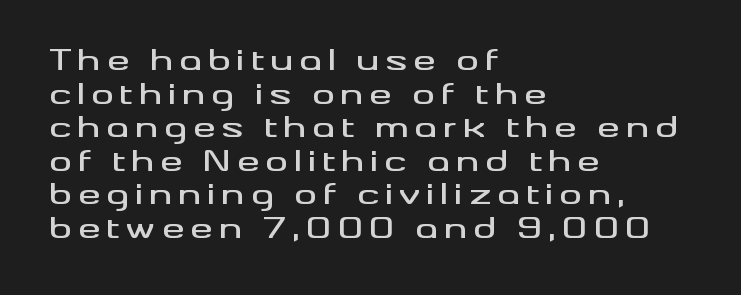
Q: Is the text italic (slanted)? A: No, it is upright.
Q: Is the typeface a serif or a sans-serif typeface? A: Sans-serif.
Q: Is the text underlined? A: No.
Q: How is the paragraph aligned? A: Left-aligned.
Q: Is the spacing between letters normal or unusually wide? A: Unusually wide.
Q: Width (condensed, normal, or wide)? A: Wide.
Q: Stroke contrast? A: Medium.
Q: x-height? A: Small.
Q: Monospaced? A: No.
